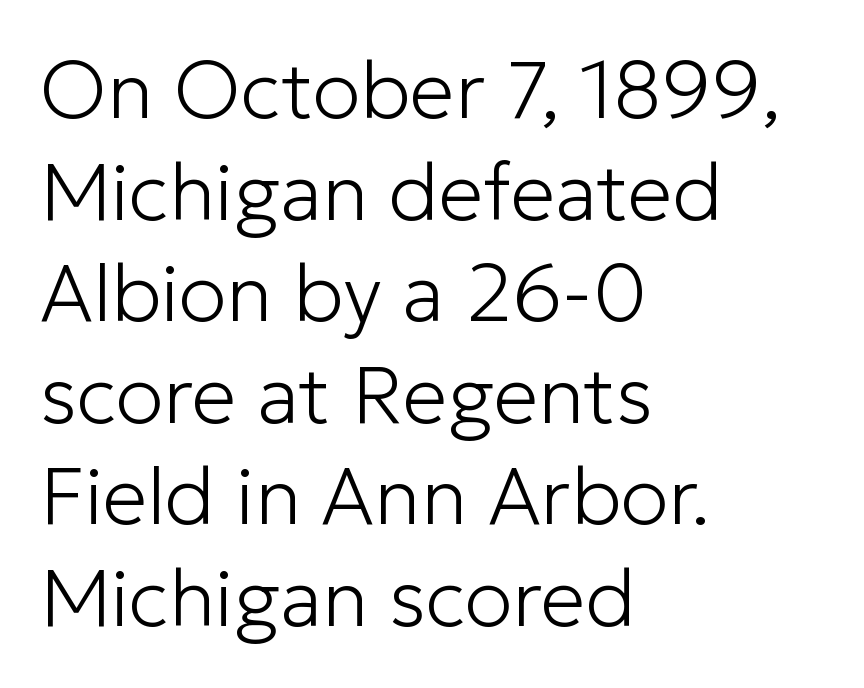
Compared with a centered layout, this one pins lines to the left instead. Look at the tracking — it's just the regular setting, nothing added. Each stroke keeps to a modest, everyday thickness or less. Posture: upright roman. Interline gaps are of average width in this sample. This rendering features lettering with no underline.
